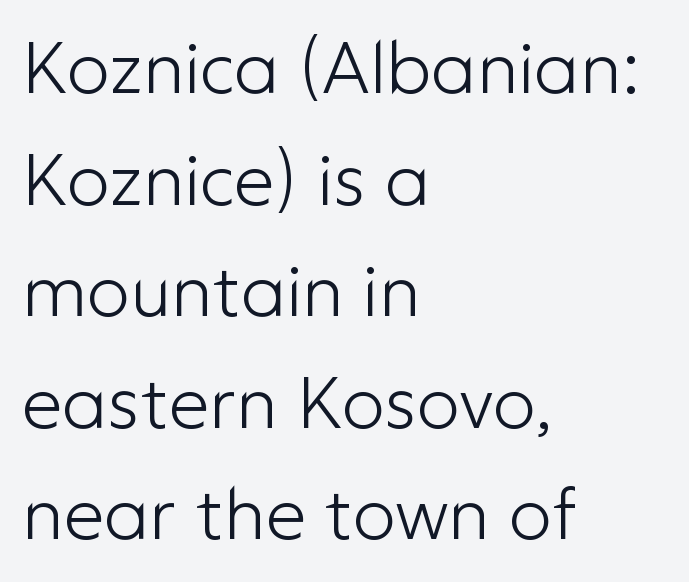
The image shows 72 px light sans-serif type, upright; set left-aligned, normal line spacing (1.55x), normal letter spacing, not underlined; low stroke contrast and a medium x-height.
